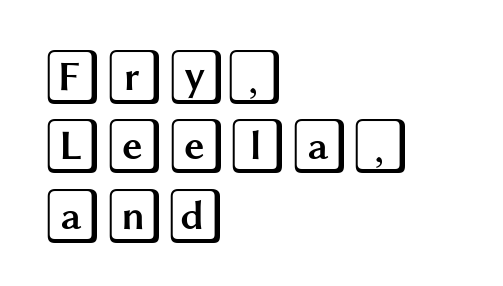
{"italic": "no", "width": "wide", "x_height": "large", "underline": "no", "align": "left", "line_spacing_ratio": 1.24, "letter_spacing": "normal", "letter_spacing_em": 0.0, "glyph_px": 56}
